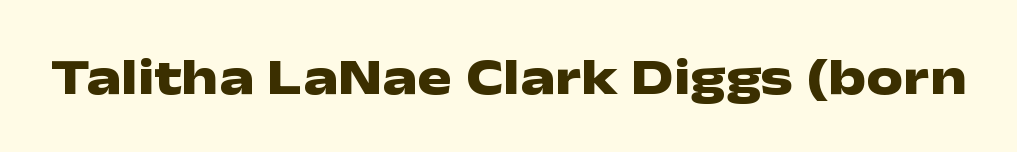
The image shows 52 px heavy, wide sans-serif type, upright; set normal letter spacing, not underlined; low stroke contrast and a medium x-height.
